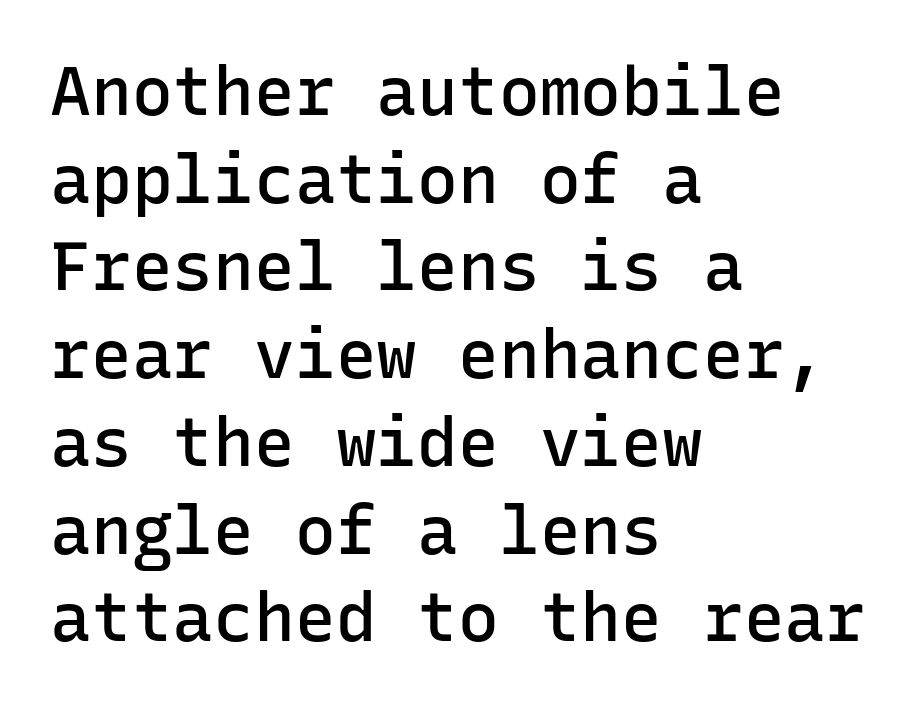
{"serif": "no", "italic": "no", "bold": "semi", "weight": "semibold", "width": "normal", "stroke_contrast": "low", "x_height": "medium", "monospaced": "yes", "underline": "no", "align": "left", "line_spacing": "normal", "line_spacing_ratio": 1.29, "letter_spacing": "normal", "letter_spacing_em": 0.0, "glyph_px": 68}
